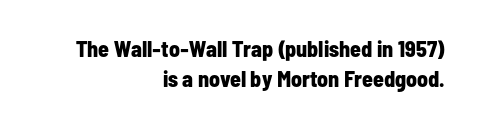
A typesetter would call this leading conventional body-copy spacing. This is heavy type, rendered in bold. Every row of glyphs terminates at an identical x-position on the right. Students, note that the glyphs here touch the page at normal intervals.
